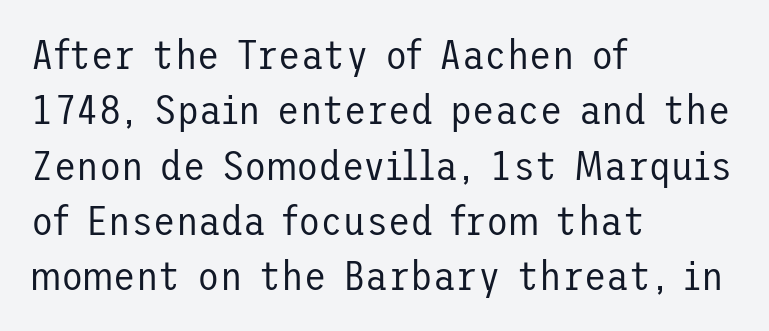
Q: Is the text bold? A: No.
Q: Is the text italic (slanted)? A: No, it is upright.
Q: Is the typeface a serif or a sans-serif typeface? A: Sans-serif.
Q: Is the text underlined? A: No.
Q: How is the paragraph aligned? A: Left-aligned.
Q: Is the spacing between letters normal or unusually wide? A: Normal.
Q: Is the spacing between lines tight, normal or loose? A: Normal.
Q: Width (condensed, normal, or wide)? A: Normal.
Q: Stroke contrast? A: Low.
Q: x-height? A: Medium.
